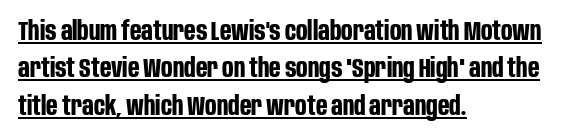
The image shows 27 px bold type, upright; set left-aligned, normal line spacing (1.38x), normal letter spacing, underlined.
